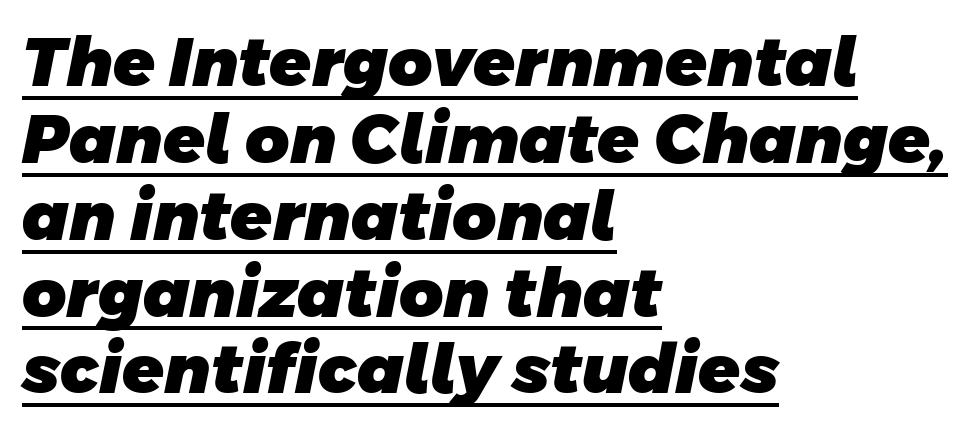
{"serif": "no", "bold": "yes", "weight": "heavy", "width": "normal", "stroke_contrast": "low", "x_height": "large", "monospaced": "no", "underline": "yes", "align": "left", "line_spacing": "tight", "line_spacing_ratio": 1.13, "letter_spacing": "normal", "letter_spacing_em": 0.0, "glyph_px": 68}
